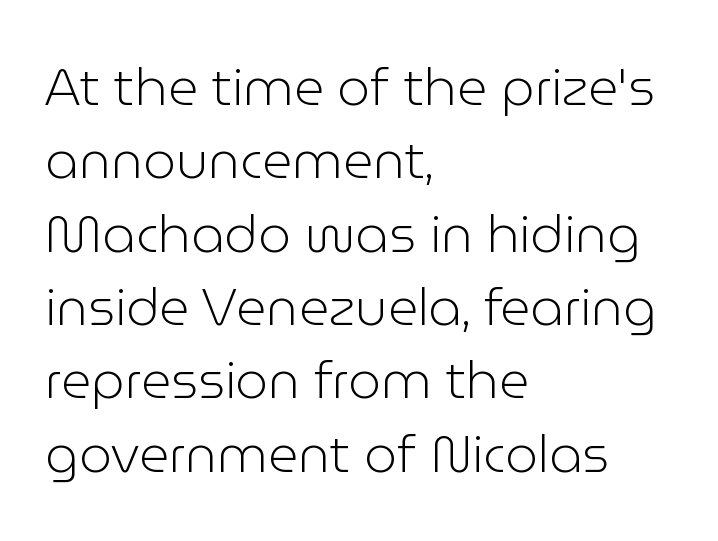
The image shows 52 px light sans-serif type, upright; set left-aligned, normal line spacing (1.41x), normal letter spacing, not underlined; low stroke contrast and a medium x-height.
